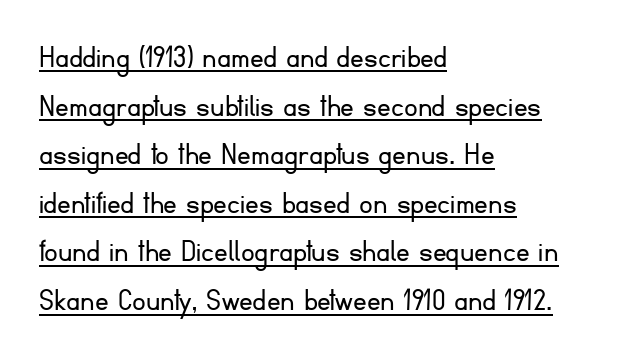
{"serif": "no", "italic": "no", "bold": "no", "weight": "light", "width": "normal", "stroke_contrast": "low", "x_height": "small", "monospaced": "no", "underline": "yes", "align": "left", "line_spacing": "normal", "line_spacing_ratio": 1.43, "letter_spacing": "normal", "letter_spacing_em": 0.0, "glyph_px": 34}
